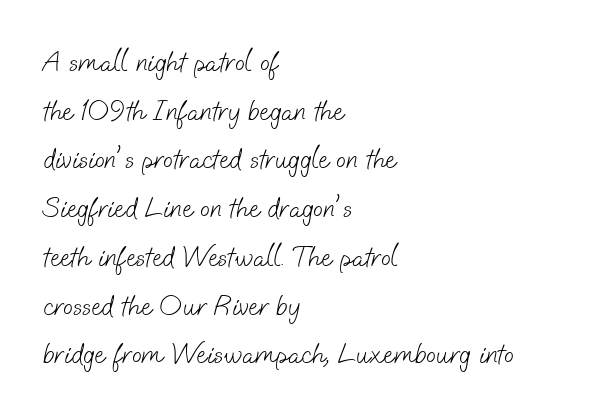
Rows of type keep a routine distance in the vertical direction. The rendering shows plain stroke endings on the letterforms — a sans-serif design. These lines stack with their left ends in a neat column. Nothing unusual about the tracking: characters are spaced as the font intends.
